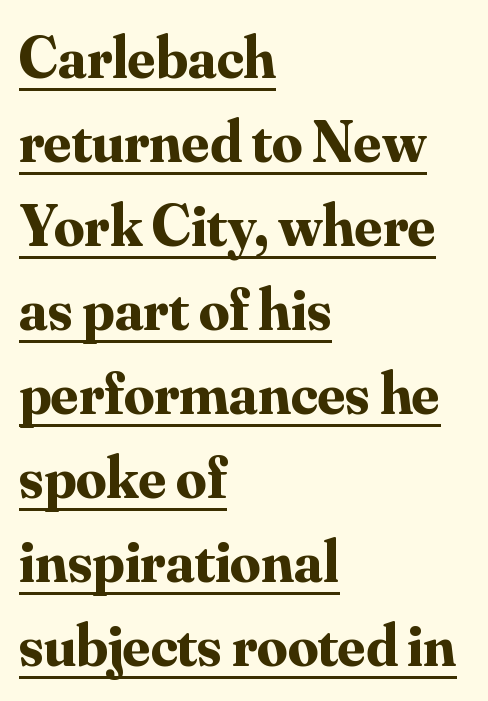
Look at the bottom of the vertical strokes: they flare into serifs here. A typesetter would mark this as roman, not italic. This sample carries an underscore along the baseline area. A classic flush-left, rag-right setting is used for this passage. Whoever set this chose a conventional vertical rhythm.
